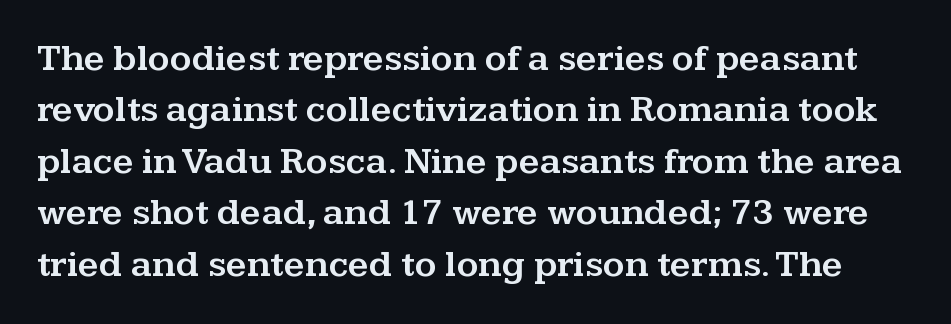
The image shows 37 px wide serif type, upright; set normal line spacing (1.39x), normal letter spacing, not underlined; medium stroke contrast and a medium x-height.
